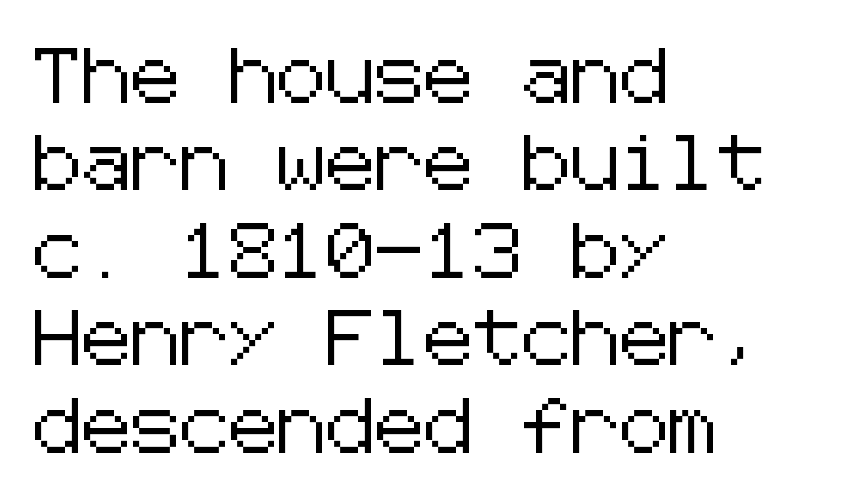
The image shows 55 px sans-serif type, upright; set left-aligned, normal line spacing (1.59x), normal letter spacing, not underlined; low stroke contrast and a medium x-height.
